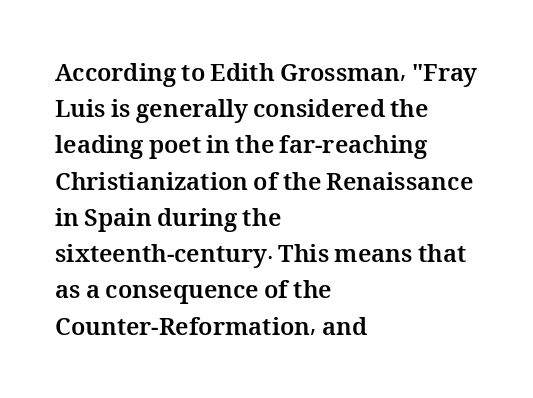
{"italic": "no", "bold": "yes", "underline": "no", "align": "left", "line_spacing": "normal", "line_spacing_ratio": 1.51, "letter_spacing": "normal", "letter_spacing_em": 0.0, "glyph_px": 24}
